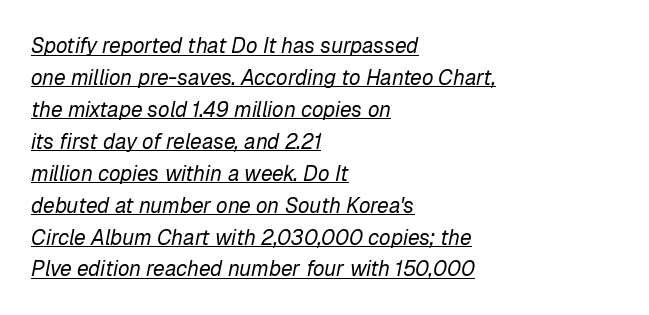
Q: Is the text bold? A: No.
Q: Is the text italic (slanted)? A: Yes, it leans right by about 12 degrees.
Q: Is the text underlined? A: Yes.
Q: How is the paragraph aligned? A: Left-aligned.
Q: Is the spacing between letters normal or unusually wide? A: Normal.
Q: Is the spacing between lines tight, normal or loose? A: Normal.
